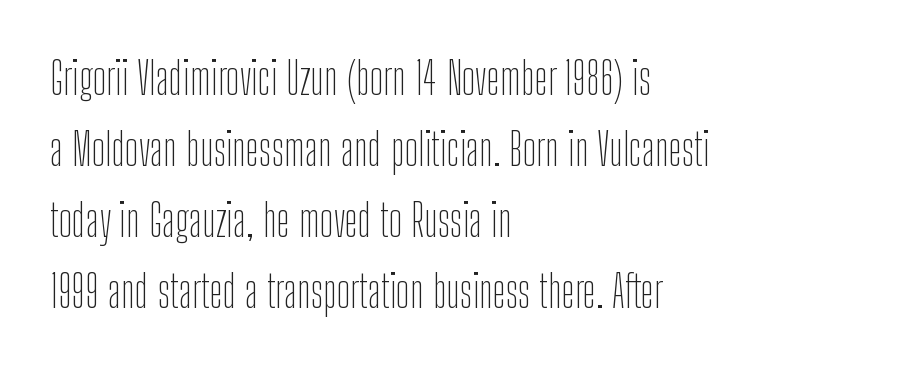
Q: Is the text bold? A: No.
Q: Is the text italic (slanted)? A: No, it is upright.
Q: Is the typeface a serif or a sans-serif typeface? A: Sans-serif.
Q: Is the text underlined? A: No.
Q: How is the paragraph aligned? A: Left-aligned.
Q: Is the spacing between letters normal or unusually wide? A: Normal.
Q: Is the spacing between lines tight, normal or loose? A: Normal.
Q: Width (condensed, normal, or wide)? A: Condensed.
Q: Stroke contrast? A: Low.
Q: x-height? A: Medium.
Q: Monospaced? A: No.
